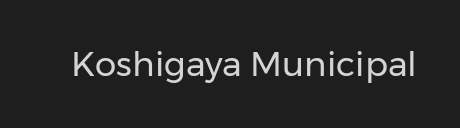
The rendering keeps characters at their native spacing. Serif or sans? Sans — the stroke terminals are bare. Heaviness? Minimal to ordinary, like unemphasized prose. This sample uses an upright cut, with every glyph sitting square on the baseline. Proportional: the letters do not fall into vertical columns. Glance below the letters and you will spot only blank space.
